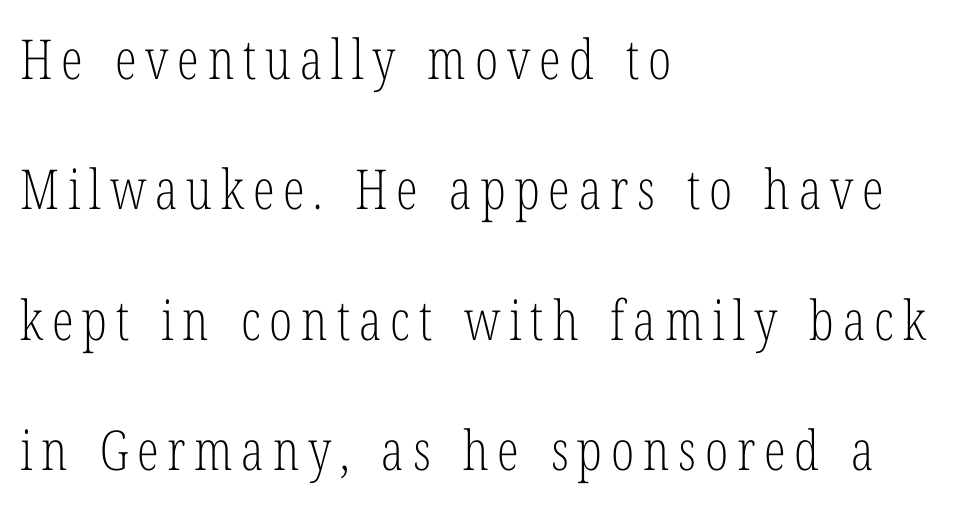
{"serif": "yes", "italic": "no", "bold": "no", "weight": "light", "width": "condensed", "stroke_contrast": "low", "x_height": "medium", "monospaced": "no", "underline": "no", "align": "left", "line_spacing": "loose", "line_spacing_ratio": 2.37, "glyph_px": 55}
